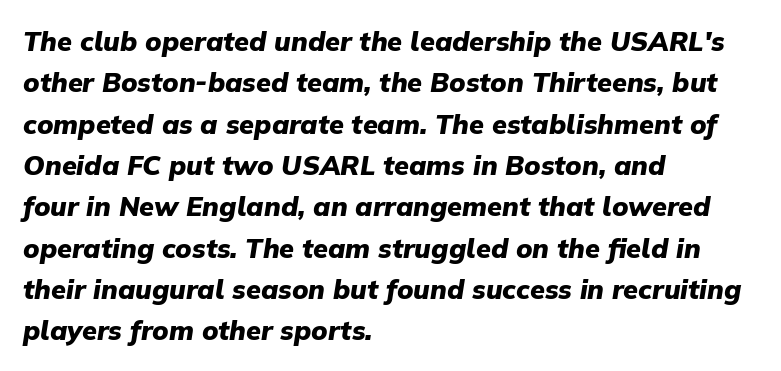
{"italic": "yes", "lean": "right", "slant_degrees": 9, "bold": "yes", "underline": "no", "align": "left", "line_spacing": "normal", "line_spacing_ratio": 1.53, "letter_spacing": "normal", "letter_spacing_em": 0.0, "glyph_px": 27}
